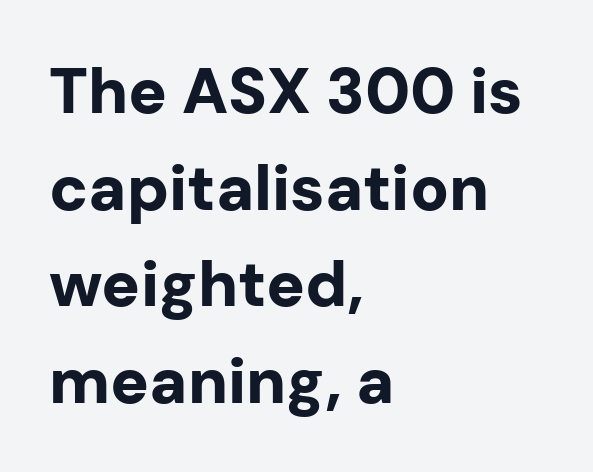
Which margin do the lines hug? The left one — the right edge is uneven. This rendering features lettering with no underline. Do the characters align in a grid? No, the font is proportional. The face used here has the dense, thick strokes of a bold.
